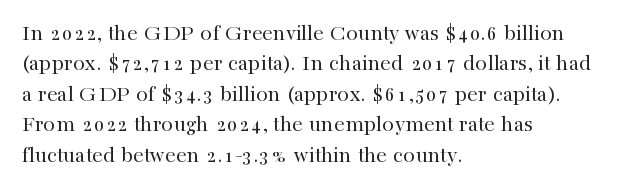
The image shows 24 px text type, upright; set left-aligned, normal line spacing (1.27x), normal letter spacing, not underlined.
